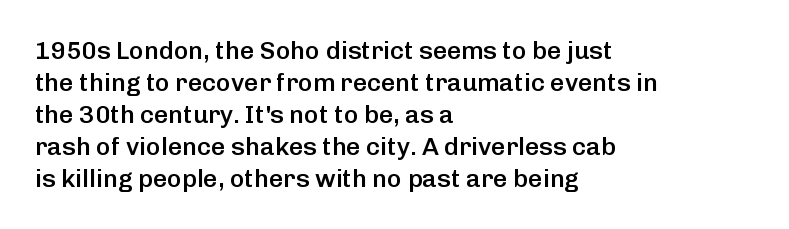
Q: Is the text bold? A: Semi-bold.
Q: Is the text italic (slanted)? A: No, it is upright.
Q: Is the text underlined? A: No.
Q: How is the paragraph aligned? A: Left-aligned.
Q: Is the spacing between letters normal or unusually wide? A: Normal.
Q: Is the spacing between lines tight, normal or loose? A: Normal.
